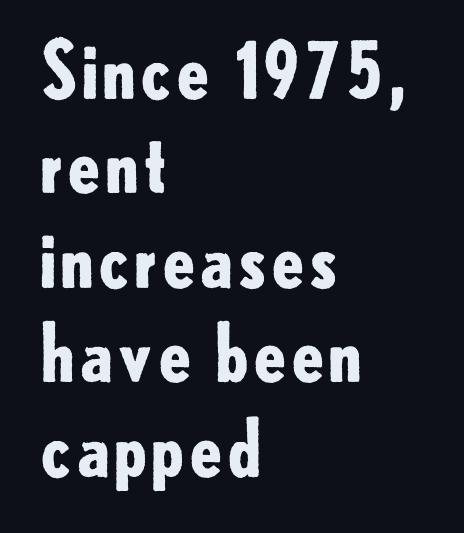
Typeset ragged right — the left edge is the straight one. Bare-footed words on every line. The passage shown is typed in a proportional face where columns would drift. This rendering employs a face without finishing strokes, i.e., a sans-serif. Glyph-to-glyph distance matches everyday printed text. Caption: bold face, heavy strokes.
